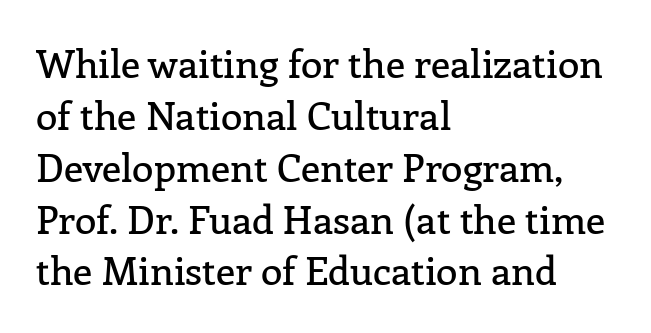
It's the straight-up-and-down kind of type. The words here are not underlined. Does the type have serifs? Yes, each stem ends in a small foot. Think of a printed novel: that variable character pitch is what you see here. The rows are spaced the way most documents space them.
